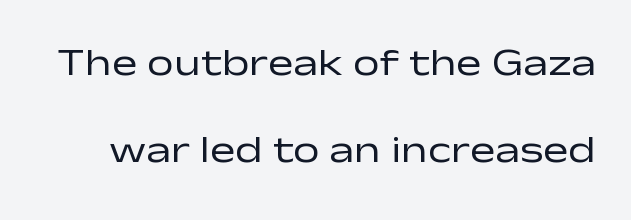
The letters carry no serifs — their stems end cleanly without finishing strokes. Glance below the letters and you will spot only blank space. No chunkiness to these letters — they're not bold. Ascenders rise straight up at ninety degrees. Here the designer chose a conventional face with non-uniform glyph widths.
